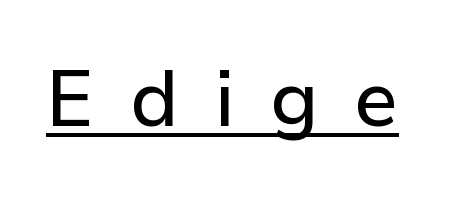
Is this a fixed-width face? No — the glyphs have proportional, varying widths. A baseline rule has been typeset under these characters. These lines have a slow, spaced-out rhythm from letter to letter. The letters stand straight up with perfectly vertical stems. The letters carry no serifs — their stems end cleanly without finishing strokes.
